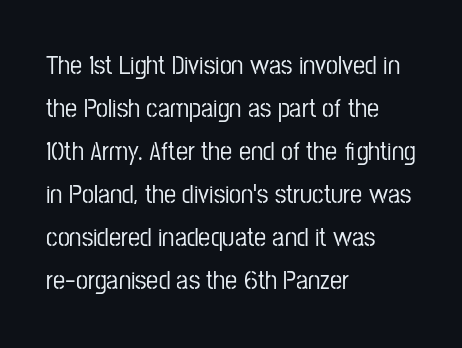
Q: Is the text italic (slanted)? A: No, it is upright.
Q: Is the text underlined? A: No.
Q: How is the paragraph aligned? A: Left-aligned.
Q: Is the spacing between letters normal or unusually wide? A: Normal.
Q: Is the spacing between lines tight, normal or loose? A: Normal.
